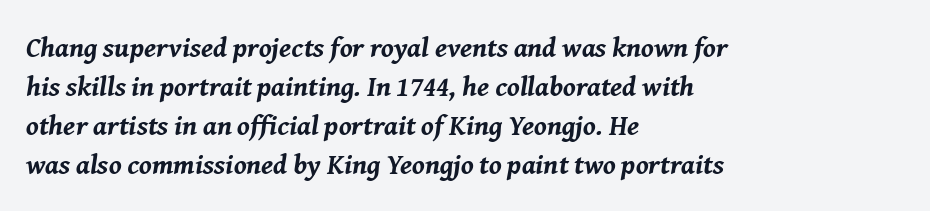
The vertical gap from one line to the next is medium. Every character sits at an angle, as italics do. The baseline area is clear. Observe the ordinary spacing: letters are neighbours, not strangers. The paragraph has a hard left edge and a soft right edge.
